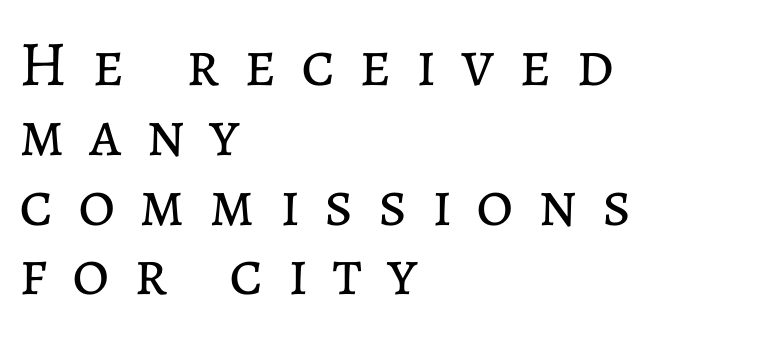
Q: Is the text bold? A: No.
Q: Is the text italic (slanted)? A: No, it is upright.
Q: Is the text underlined? A: No.
Q: How is the paragraph aligned? A: Left-aligned.
Q: Is the spacing between letters normal or unusually wide? A: Unusually wide.
Q: Is the spacing between lines tight, normal or loose? A: Tight.
Q: Width (condensed, normal, or wide)? A: Normal.
Q: Stroke contrast? A: Low.
Q: x-height? A: Medium.
Q: Monospaced? A: No.
